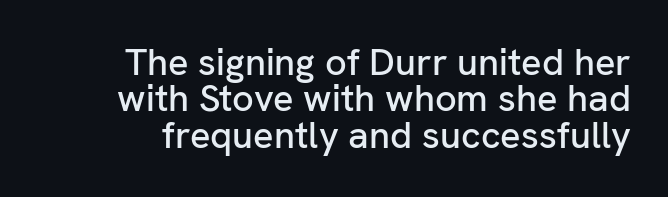
{"serif": "no", "italic": "no", "width": "normal", "stroke_contrast": "low", "x_height": "medium", "monospaced": "no", "underline": "no", "line_spacing": "tight", "line_spacing_ratio": 0.96, "letter_spacing": "normal", "letter_spacing_em": 0.0, "glyph_px": 38}
